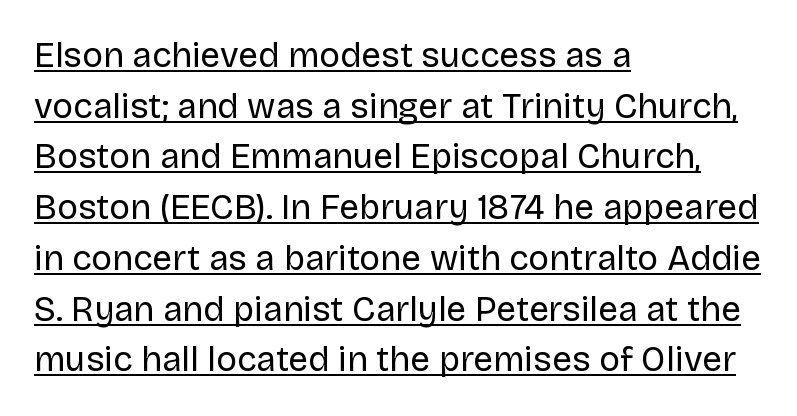
{"serif": "no", "italic": "no", "bold": "no", "weight": "regular", "width": "normal", "stroke_contrast": "low", "x_height": "large", "monospaced": "no", "underline": "yes", "align": "left", "line_spacing": "normal", "line_spacing_ratio": 1.45, "letter_spacing": "normal", "letter_spacing_em": 0.0, "glyph_px": 35}
